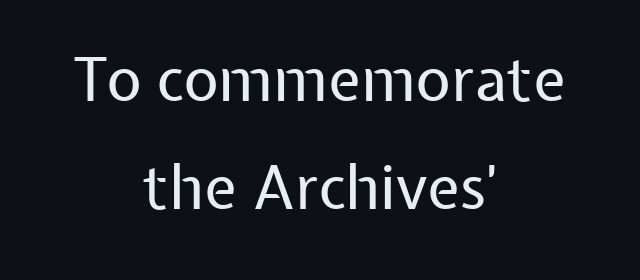
Q: Is the text bold? A: No.
Q: Is the text italic (slanted)? A: No, it is upright.
Q: Is the typeface a serif or a sans-serif typeface? A: Sans-serif.
Q: Is the text underlined? A: No.
Q: How is the paragraph aligned? A: Centered.
Q: Is the spacing between letters normal or unusually wide? A: Normal.
Q: Width (condensed, normal, or wide)? A: Normal.
Q: Stroke contrast? A: Low.
Q: x-height? A: Medium.
Q: Monospaced? A: No.
